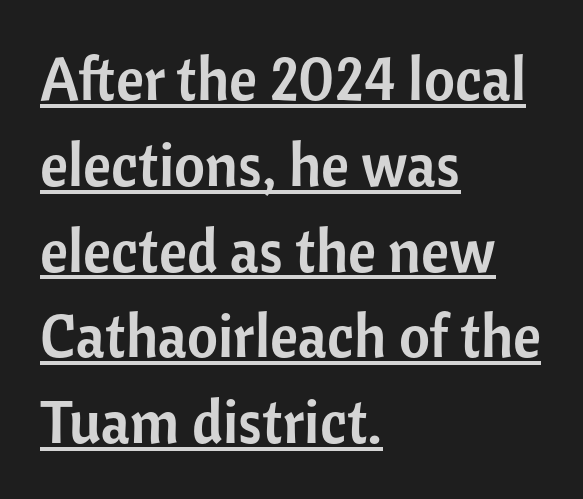
Q: Is the text italic (slanted)? A: No, it is upright.
Q: Is the typeface a serif or a sans-serif typeface? A: Sans-serif.
Q: Is the text underlined? A: Yes.
Q: How is the paragraph aligned? A: Left-aligned.
Q: Is the spacing between letters normal or unusually wide? A: Normal.
Q: Is the spacing between lines tight, normal or loose? A: Normal.
Q: Width (condensed, normal, or wide)? A: Normal.
Q: Stroke contrast? A: Low.
Q: x-height? A: Medium.
Q: Monospaced? A: No.
